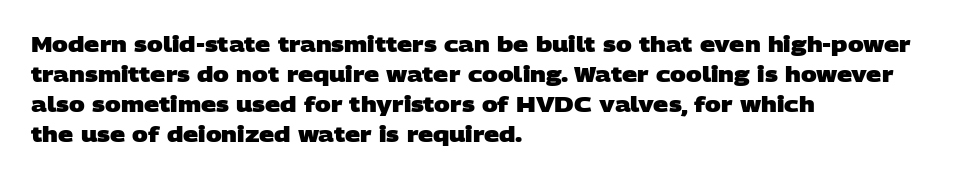
Vertical spacing — default. Strokes here are thick enough to call this a true bold. A typesetter would call this zero additional tracking. The glyphs are unaccompanied by any horizontal stroke below them.
